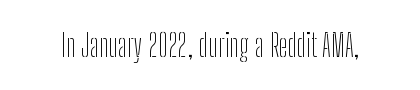
Q: Is the text bold? A: No.
Q: Is the text italic (slanted)? A: No, it is upright.
Q: Is the typeface a serif or a sans-serif typeface? A: Sans-serif.
Q: Is the text underlined? A: No.
Q: Is the spacing between letters normal or unusually wide? A: Normal.
Q: Width (condensed, normal, or wide)? A: Condensed.
Q: Stroke contrast? A: Low.
Q: x-height? A: Medium.
Q: Monospaced? A: No.
